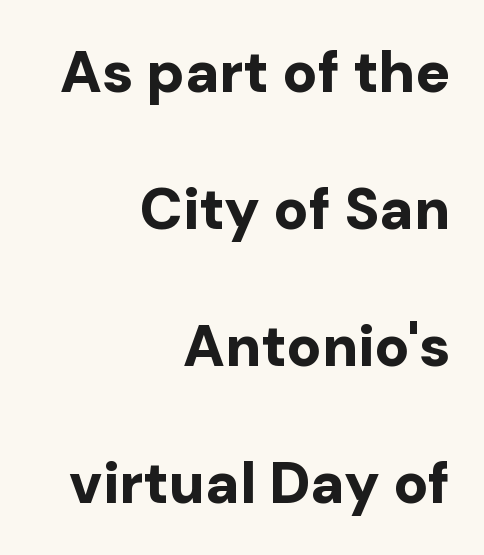
{"serif": "no", "italic": "no", "bold": "yes", "weight": "bold", "width": "normal", "stroke_contrast": "low", "x_height": "medium", "monospaced": "no", "underline": "no", "align": "right", "line_spacing": "loose", "line_spacing_ratio": 2.36, "letter_spacing": "normal", "letter_spacing_em": 0.0, "glyph_px": 58}
